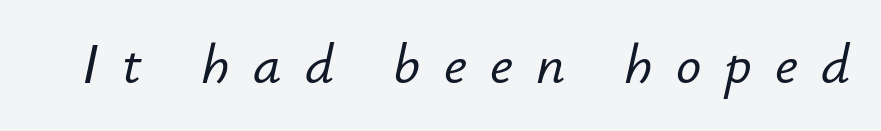
The image shows 56 px text type, italic (leaning right); set unusually wide letter spacing (+0.42 em), not underlined; low stroke contrast and a small x-height.
